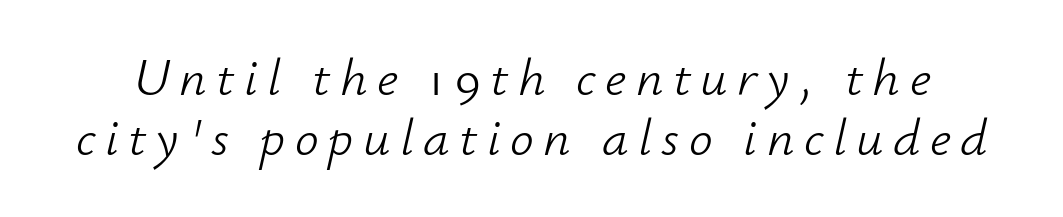
Q: Is the text bold? A: No.
Q: Is the text italic (slanted)? A: Yes, it leans right by about 12 degrees.
Q: Is the text underlined? A: No.
Q: Is the spacing between lines tight, normal or loose? A: Tight.
Q: Width (condensed, normal, or wide)? A: Normal.
Q: Stroke contrast? A: Low.
Q: x-height? A: Small.
Q: Monospaced? A: No.
